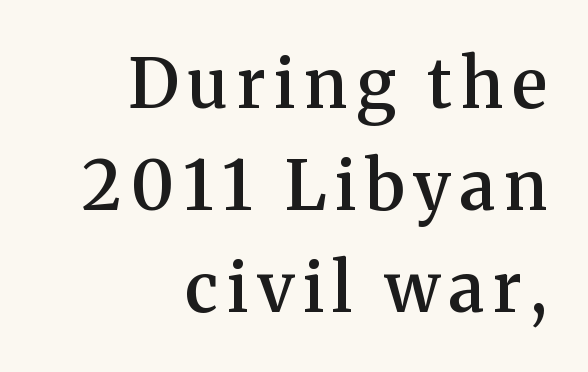
The image shows 68 px semibold serif type, upright; set right-aligned, normal line spacing (1.5x), not underlined; medium stroke contrast and a medium x-height.
